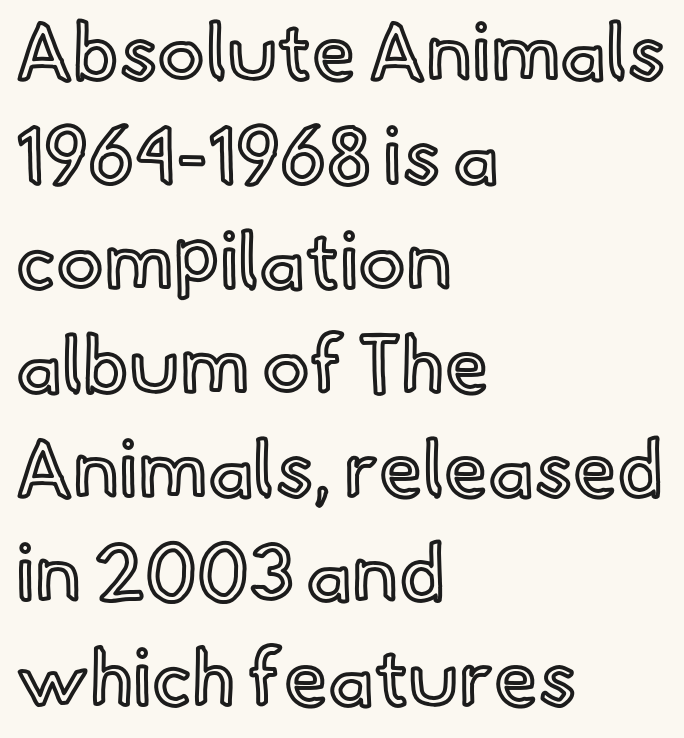
The image shows 79 px text type, upright; set left-aligned, normal line spacing (1.32x), normal letter spacing, not underlined; a small x-height.
